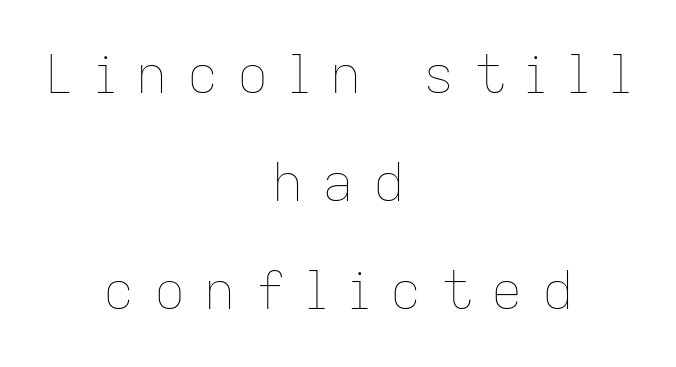
Q: Is the text bold? A: No.
Q: Is the text italic (slanted)? A: No, it is upright.
Q: Is the text underlined? A: No.
Q: How is the paragraph aligned? A: Centered.
Q: Is the spacing between letters normal or unusually wide? A: Unusually wide.
Q: Is the spacing between lines tight, normal or loose? A: Loose.
Q: Width (condensed, normal, or wide)? A: Normal.
Q: Stroke contrast? A: Low.
Q: x-height? A: Medium.
Q: Monospaced? A: No.
